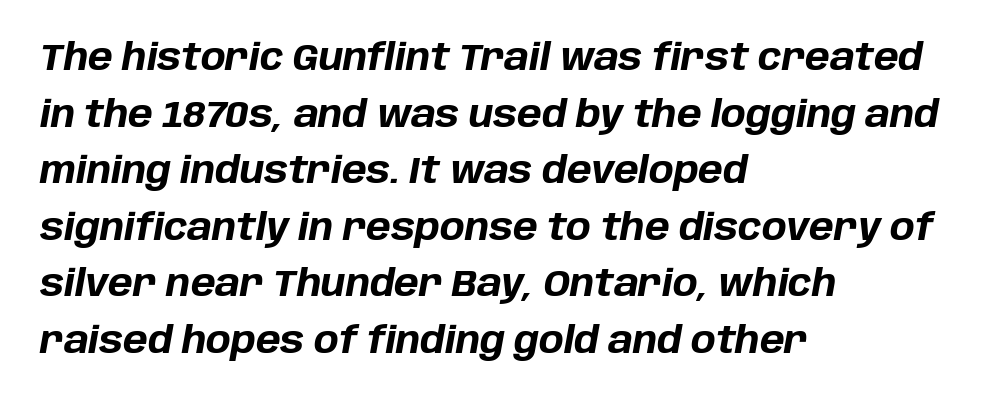
The image shows 37 px bold type, italic (leaning right); set left-aligned, normal line spacing (1.53x), normal letter spacing, not underlined; low stroke contrast and a large x-height.
